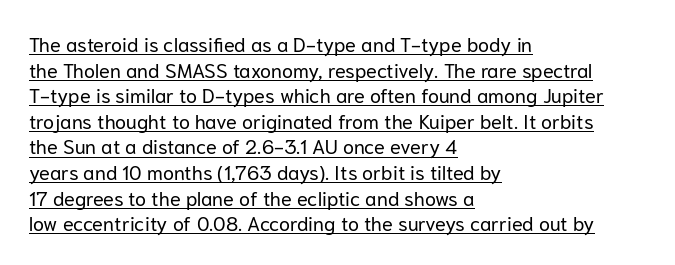
Q: Is the text bold? A: No.
Q: Is the text italic (slanted)? A: No, it is upright.
Q: Is the text underlined? A: Yes.
Q: How is the paragraph aligned? A: Left-aligned.
Q: Is the spacing between letters normal or unusually wide? A: Normal.
Q: Is the spacing between lines tight, normal or loose? A: Normal.
